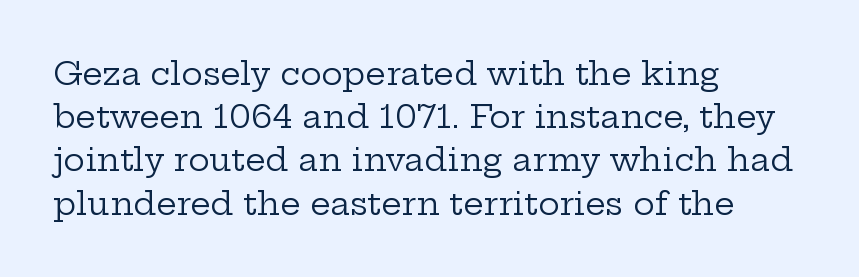
{"serif": "yes", "italic": "no", "bold": "no", "weight": "regular", "width": "wide", "stroke_contrast": "low", "x_height": "medium", "monospaced": "no", "underline": "no", "align": "left", "line_spacing": "normal", "line_spacing_ratio": 1.35, "letter_spacing": "normal", "letter_spacing_em": 0.0, "glyph_px": 32}
